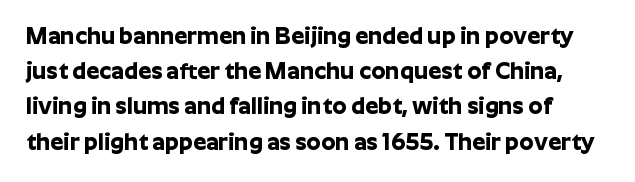
{"italic": "no", "bold": "yes", "underline": "no", "line_spacing": "normal", "line_spacing_ratio": 1.53, "letter_spacing": "normal", "letter_spacing_em": 0.0, "glyph_px": 23}
